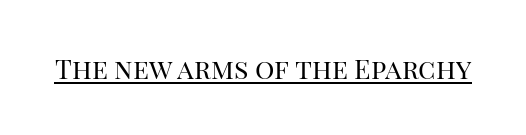
Vertical stems look standard width or narrower in stroke. This sample carries an underscore along the baseline area. Notice how the stems are strictly vertical — no italics here. Spacing between characters is what you'd get straight out of the box.
